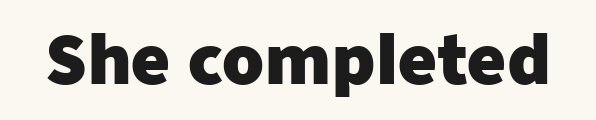
Quick note: not italic, upright. The passage shown is typeset with a sans-serif family. A dark, heavy texture on the line: the type is bold. Descender tails drop into unmarked territory. The letters sit at their default tracking, neither squeezed nor spread.
